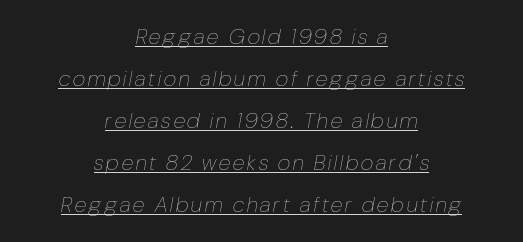
{"italic": "yes", "lean": "right", "slant_degrees": 10, "bold": "no", "underline": "yes", "align": "center", "line_spacing": "loose", "line_spacing_ratio": 1.91, "glyph_px": 22}
